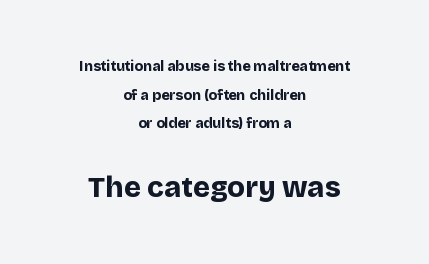
Larger block? The one below; the one above is distinctly smaller. In terms of posture, this sample is upright. Horizontal alignment here is central, giving a formal, balanced look. The letters advance in unequal steps, a hallmark of proportional type. Regarding leading, the lines here are spaced well apart. Emphasis by weight is at full strength: bold.
